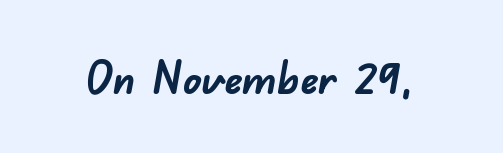
The image shows 45 px semibold sans-serif type; set normal letter spacing, not underlined; low stroke contrast and a small x-height.
